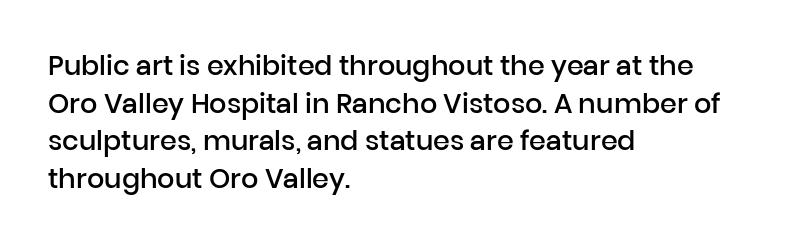
If you drew a ruler down the left edge, every line would touch it. Does the leading feel generous? No, just average. The gap between lines stays unmarked. This is the in-between weight designers call semibold or demi. These lines keep a tight, regular rhythm from letter to letter. This is roman type, the default non-slanted kind.
